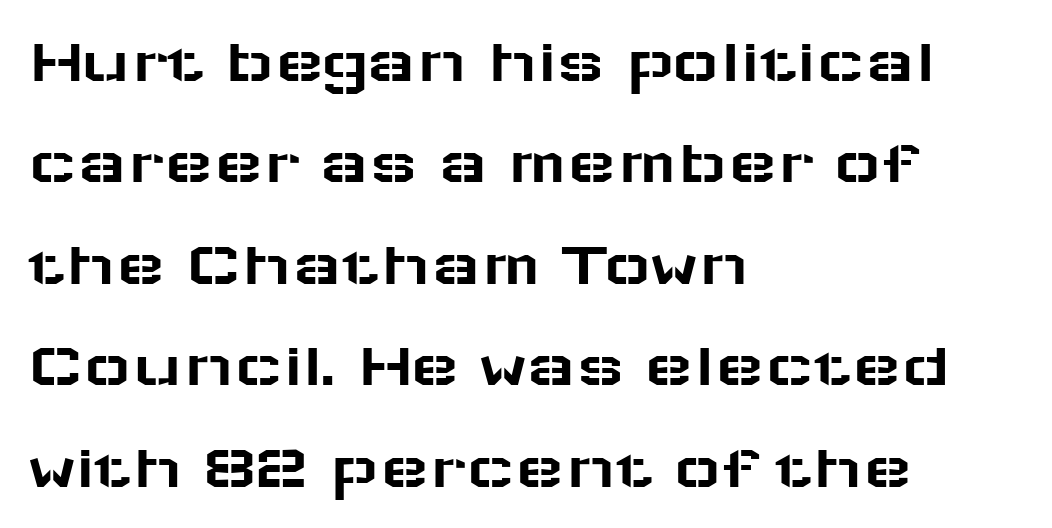
Only glyphs here, with clear space below each row. Each new line begins a customary step beneath the previous one. Nobody touched the tracking dial on this one. The lettering stays uniformly vertical, giving the passage a roman look.
